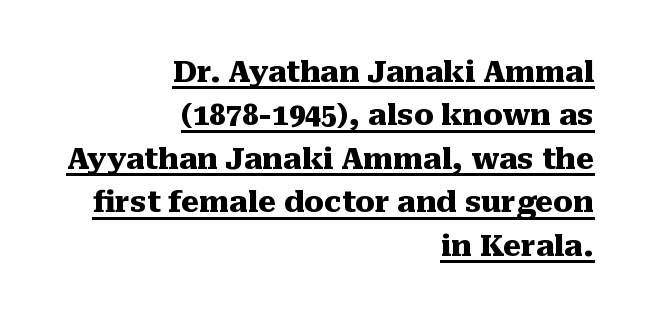
{"serif": "yes", "italic": "no", "bold": "yes", "weight": "heavy", "width": "normal", "stroke_contrast": "medium", "x_height": "medium", "monospaced": "no", "underline": "yes", "align": "right", "line_spacing": "normal", "line_spacing_ratio": 1.5, "letter_spacing": "normal", "letter_spacing_em": 0.0, "glyph_px": 29}
